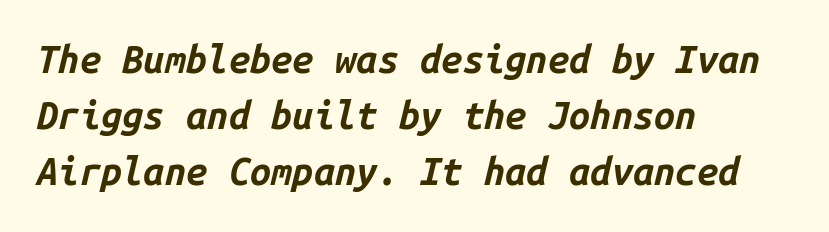
Q: Is the text bold? A: Yes.
Q: Is the text italic (slanted)? A: Yes, it leans right by about 14 degrees.
Q: Is the text underlined? A: No.
Q: How is the paragraph aligned? A: Left-aligned.
Q: Is the spacing between letters normal or unusually wide? A: Normal.
Q: Is the spacing between lines tight, normal or loose? A: Normal.
Q: Width (condensed, normal, or wide)? A: Normal.
Q: Stroke contrast? A: Low.
Q: x-height? A: Medium.
Q: Monospaced? A: Yes.
